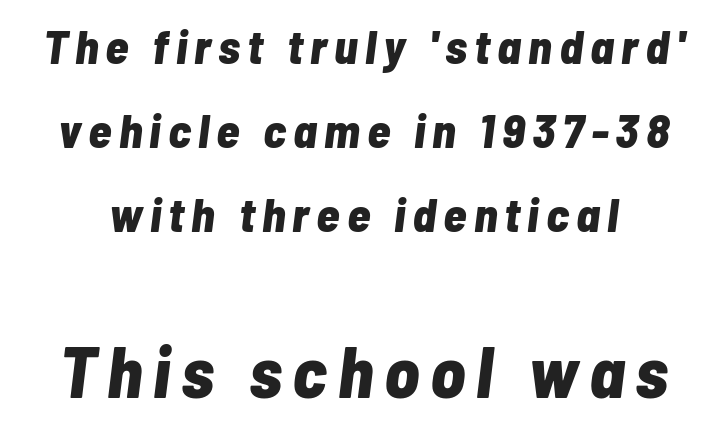
The image shows 72 px bold, condensed type, italic (leaning right); set line spacing 1.75x, not underlined; the second (bottom) block is 1.5x larger; low stroke contrast and a medium x-height.
